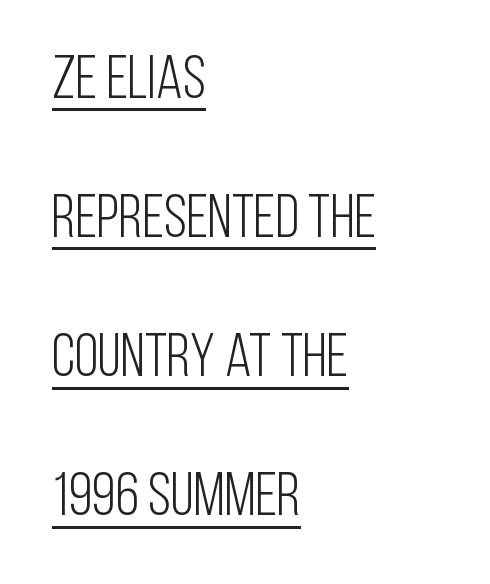
{"serif": "no", "italic": "no", "bold": "no", "weight": "light", "width": "condensed", "stroke_contrast": "low", "x_height": "large", "monospaced": "no", "underline": "yes", "align": "left", "line_spacing": "loose", "line_spacing_ratio": 2.28, "letter_spacing": "normal", "letter_spacing_em": 0.0, "glyph_px": 61}
